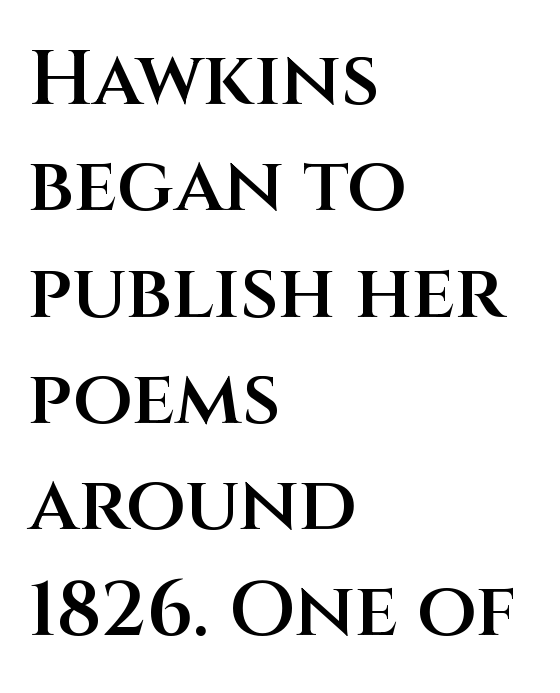
Q: Is the text bold? A: Semi-bold.
Q: Is the text italic (slanted)? A: No, it is upright.
Q: Is the typeface a serif or a sans-serif typeface? A: Sans-serif.
Q: Is the text underlined? A: No.
Q: How is the paragraph aligned? A: Left-aligned.
Q: Is the spacing between letters normal or unusually wide? A: Normal.
Q: Is the spacing between lines tight, normal or loose? A: Normal.
Q: Width (condensed, normal, or wide)? A: Normal.
Q: Stroke contrast? A: Medium.
Q: x-height? A: Large.
Q: Monospaced? A: No.
